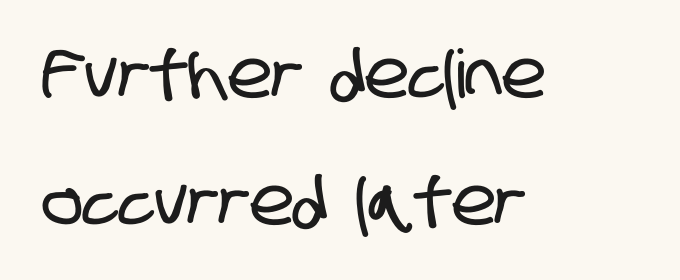
Honestly, there is no underline to notice here at all. The text block is weighted toward the left margin, trailing off unevenly rightward. The type is set solid horizontally, with unmodified tracking. The letters advance in unequal steps, a hallmark of proportional type.
